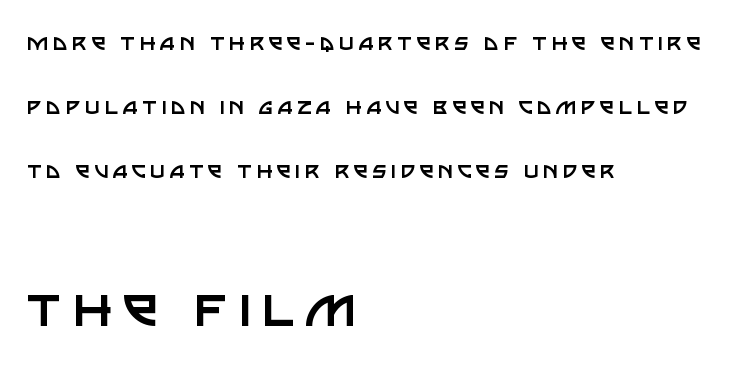
Q: Is the text bold? A: No.
Q: Is the text italic (slanted)? A: No, it is upright.
Q: Is the typeface a serif or a sans-serif typeface? A: Sans-serif.
Q: Is the text underlined? A: No.
Q: How is the paragraph aligned? A: Left-aligned.
Q: Is the spacing between lines tight, normal or loose? A: Loose.
Q: Which block of text is set in a larger size, the first (top) or the second (bottom)? A: The second (bottom) one.
Q: Width (condensed, normal, or wide)? A: Normal.
Q: Stroke contrast? A: Low.
Q: x-height? A: Large.
Q: Monospaced? A: No.
